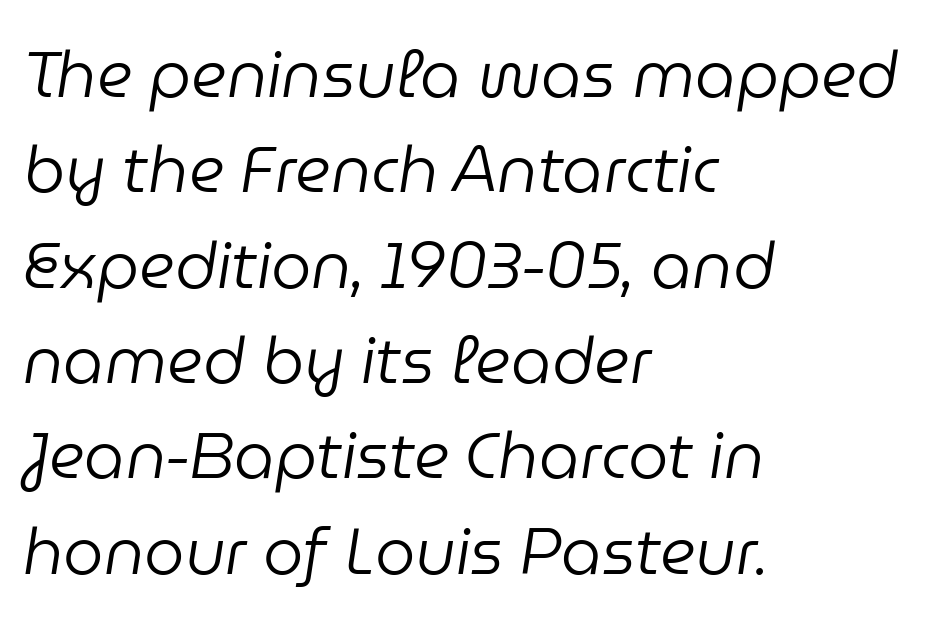
{"italic": "yes", "lean": "right", "slant_degrees": 9, "bold": "no", "weight": "regular", "width": "normal", "stroke_contrast": "low", "x_height": "medium", "monospaced": "no", "underline": "no", "align": "left", "line_spacing": "normal", "line_spacing_ratio": 1.49, "letter_spacing": "normal", "letter_spacing_em": 0.0, "glyph_px": 64}
